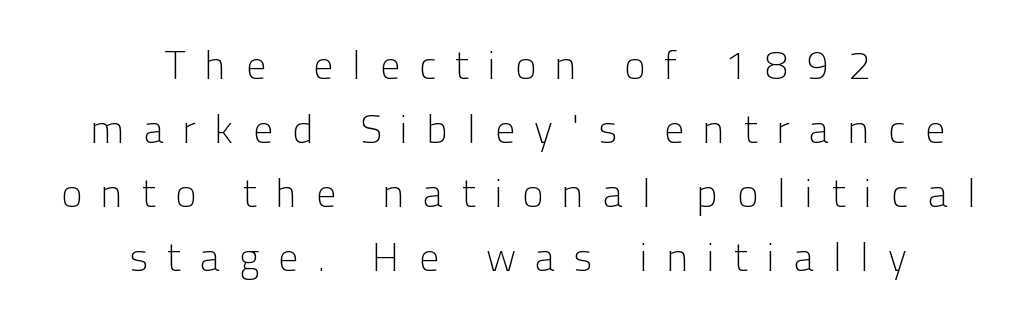
The image shows 40 px light sans-serif type, upright; set centered, normal line spacing (1.6x), unusually wide letter spacing (+0.48 em), not underlined; low stroke contrast and a medium x-height.
